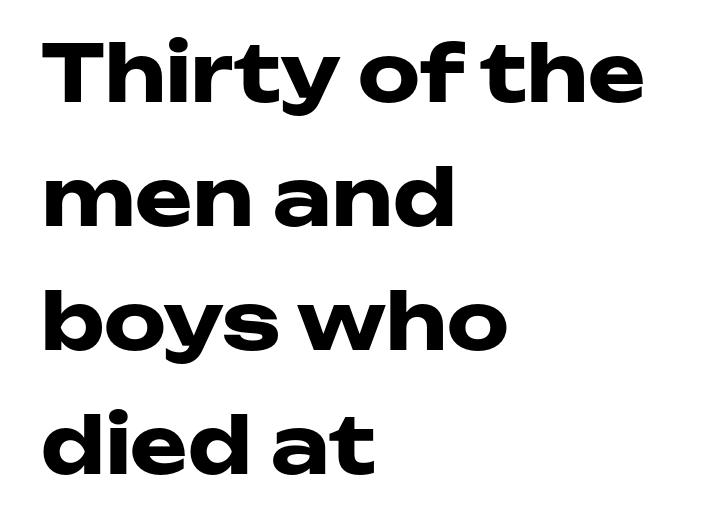
The block of text has a typical density, with ordinary space between rows. Looks like regular typesetting: each glyph gets only the width it needs. Chunky letters — that's bold for sure. Alignment: flush left. Students, note that the glyphs here touch the page at normal intervals.
